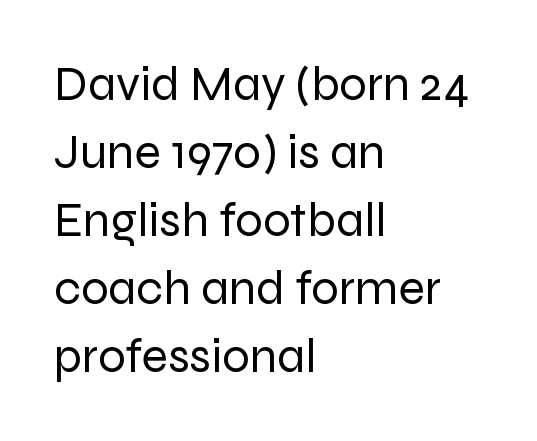
Line starts are locked; line ends wander. Words float on clear page, feet unadorned. Stroke thickness stays within the range of a standard reading face or lighter. Do the characters align in a grid? No, the font is proportional. The rendering uses a moderate line-height, typical for paragraphs.
